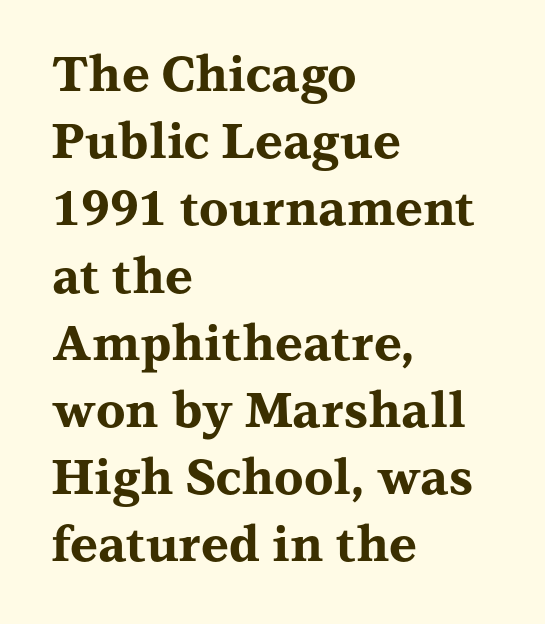
The passage is arranged the way most books set body copy — flush left. Each letter keeps its own natural width here, so spacing adapts to shape. Classification — serif. The face used here has the dense, thick strokes of a bold. The space beneath each line is pristine and unruled. The rendering uses a moderate line-height, typical for paragraphs.
